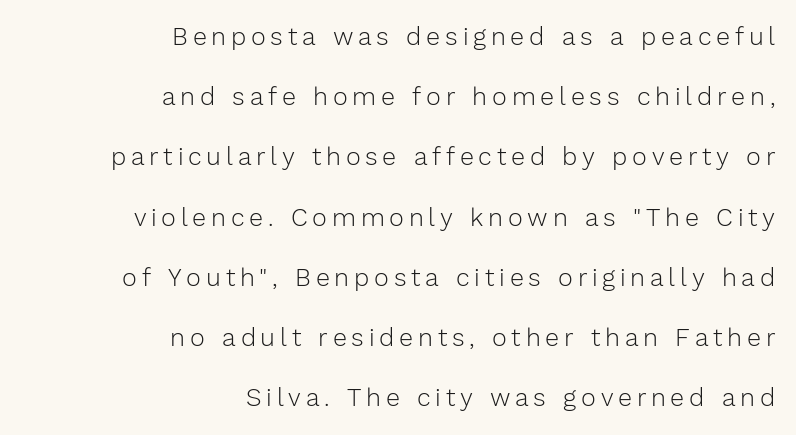
Q: Is the text bold? A: No.
Q: Is the text italic (slanted)? A: No, it is upright.
Q: Is the text underlined? A: No.
Q: How is the paragraph aligned? A: Right-aligned.
Q: Is the spacing between lines tight, normal or loose? A: Loose.
